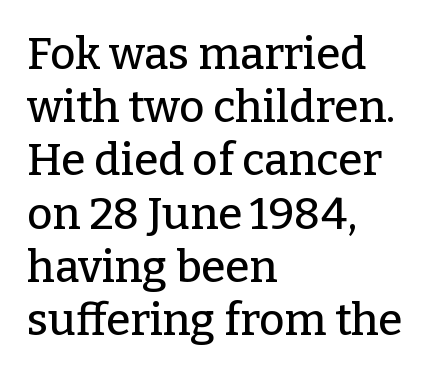
{"serif": "yes", "italic": "no", "width": "normal", "stroke_contrast": "low", "x_height": "medium", "monospaced": "no", "underline": "no", "align": "left", "line_spacing_ratio": 1.21, "letter_spacing": "normal", "letter_spacing_em": 0.0, "glyph_px": 44}
